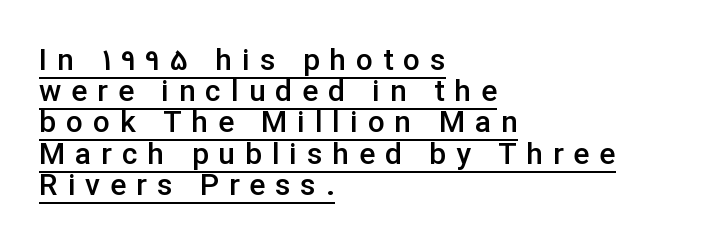
Slightly chunky letters — semibold, I'd say, not full bold. The typeface chosen for these lines omits serifs. The letters stand straight up with perfectly vertical stems. This rendering uses left alignment, leaving the right contour irregular. Proportional: the letters do not fall into vertical columns. A typesetter would call this leading minimal, almost set solid.
